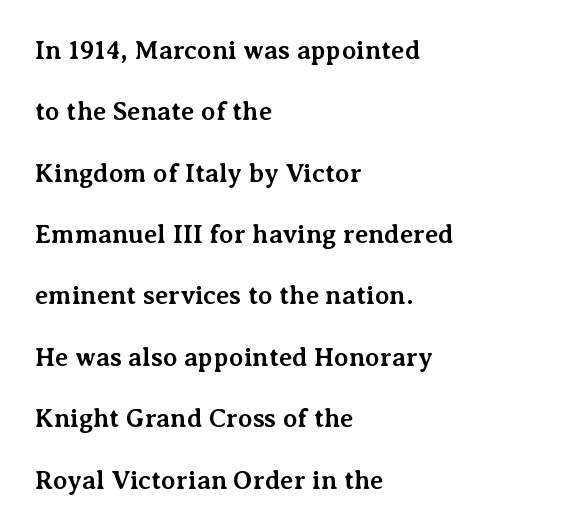
The image shows 26 px bold type, upright; set left-aligned, loose line spacing (2.36x), normal letter spacing, not underlined.
